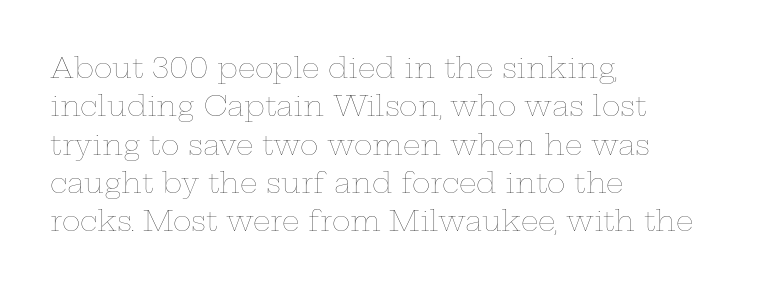
The space directly below the letters is spotless. These lines sit exactly where default settings would place them. The ragged edge is on the right, which tells us the setting is flush left. Varying glyph widths throughout — classic text-font behaviour. Caption: standard tracking, unaltered.
